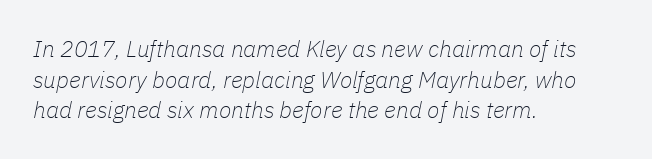
The image shows 23 px text type, italic (leaning right); set left-aligned, normal line spacing (1.33x), normal letter spacing, not underlined.
